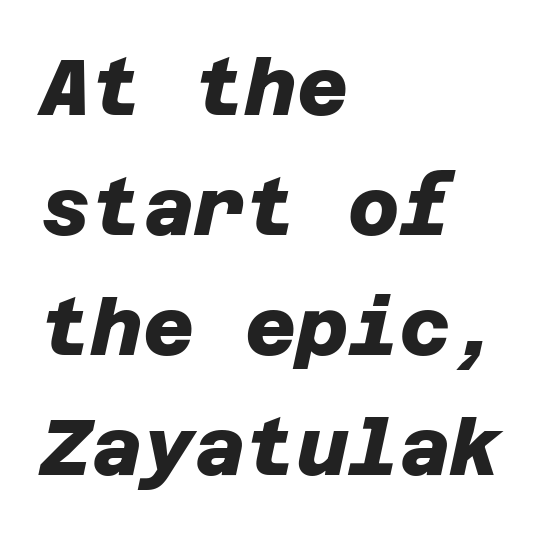
{"serif": "no", "bold": "yes", "weight": "heavy", "width": "normal", "stroke_contrast": "low", "x_height": "large", "underline": "no", "align": "left", "line_spacing": "normal", "line_spacing_ratio": 1.52, "letter_spacing": "normal", "letter_spacing_em": 0.0, "glyph_px": 79}
